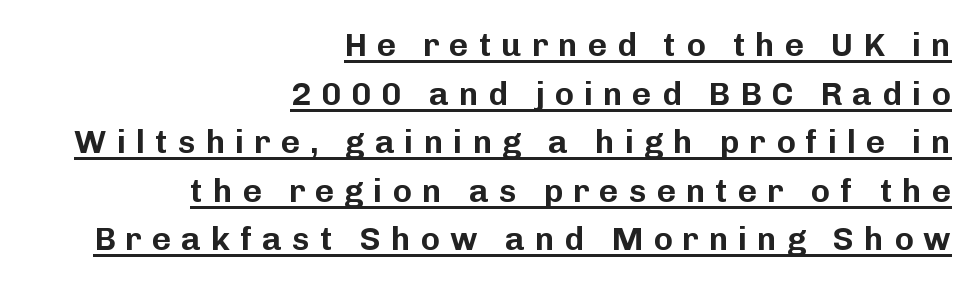
Q: Is the text italic (slanted)? A: No, it is upright.
Q: Is the typeface a serif or a sans-serif typeface? A: Sans-serif.
Q: Is the text underlined? A: Yes.
Q: How is the paragraph aligned? A: Right-aligned.
Q: Is the spacing between letters normal or unusually wide? A: Unusually wide.
Q: Is the spacing between lines tight, normal or loose? A: Normal.
Q: Width (condensed, normal, or wide)? A: Normal.
Q: Stroke contrast? A: Low.
Q: x-height? A: Medium.
Q: Monospaced? A: No.
